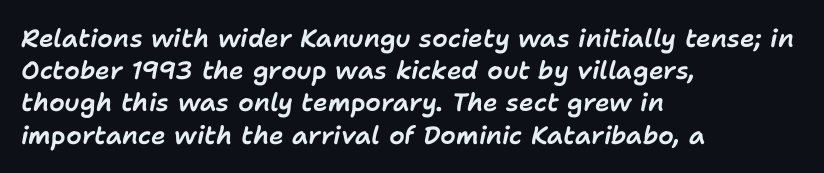
Rows of type keep a routine distance in the vertical direction. The letterforms sit shoulder to shoulder at normal distance. Every character sits at an angle, as italics do. Horizontally, the lines are justified to the leading edge only.
